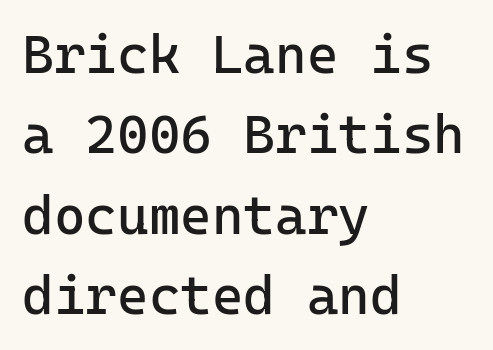
Q: Is the text bold? A: No.
Q: Is the text italic (slanted)? A: No, it is upright.
Q: Is the typeface a serif or a sans-serif typeface? A: Sans-serif.
Q: Is the text underlined? A: No.
Q: How is the paragraph aligned? A: Left-aligned.
Q: Is the spacing between letters normal or unusually wide? A: Normal.
Q: Is the spacing between lines tight, normal or loose? A: Normal.
Q: Width (condensed, normal, or wide)? A: Normal.
Q: Stroke contrast? A: Low.
Q: x-height? A: Medium.
Q: Monospaced? A: Yes.
